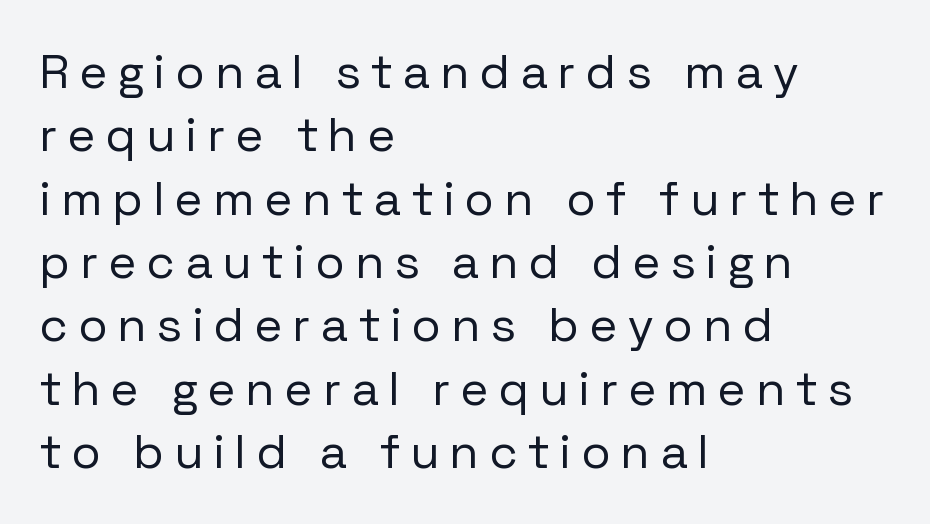
Q: Is the text bold? A: No.
Q: Is the text italic (slanted)? A: No, it is upright.
Q: Is the typeface a serif or a sans-serif typeface? A: Sans-serif.
Q: Is the text underlined? A: No.
Q: How is the paragraph aligned? A: Left-aligned.
Q: Is the spacing between letters normal or unusually wide? A: Unusually wide.
Q: Is the spacing between lines tight, normal or loose? A: Normal.
Q: Width (condensed, normal, or wide)? A: Normal.
Q: Stroke contrast? A: Low.
Q: x-height? A: Medium.
Q: Monospaced? A: No.
